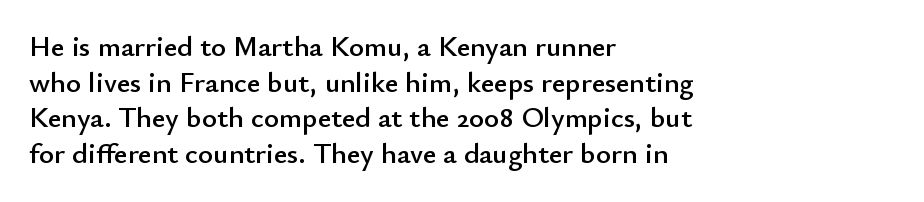
{"serif": "no", "italic": "no", "width": "normal", "stroke_contrast": "low", "x_height": "small", "monospaced": "no", "underline": "no", "align": "left", "line_spacing_ratio": 1.23, "letter_spacing": "normal", "letter_spacing_em": 0.0, "glyph_px": 29}
